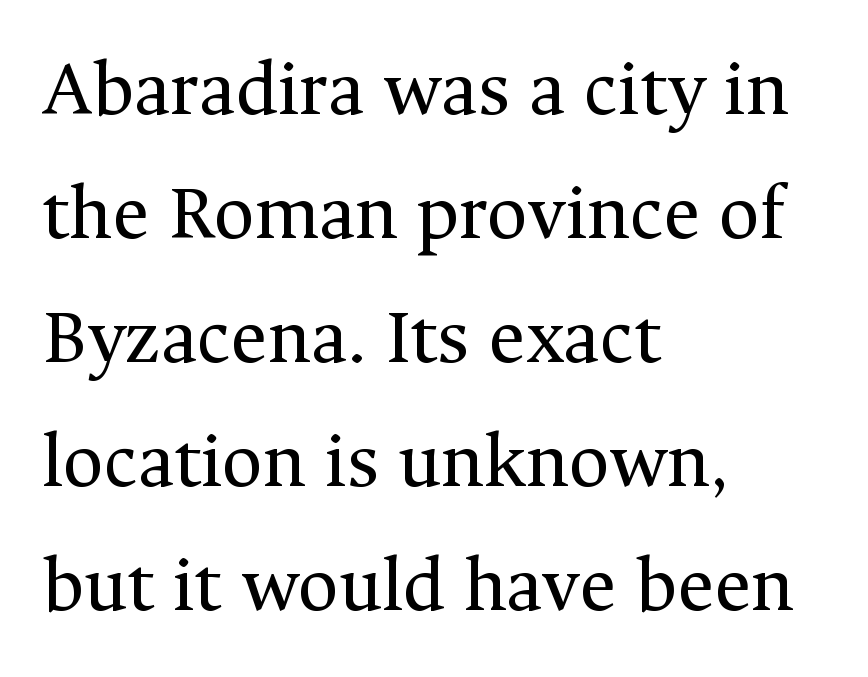
Q: Is the text bold? A: No.
Q: Is the text italic (slanted)? A: No, it is upright.
Q: Is the typeface a serif or a sans-serif typeface? A: Serif.
Q: Is the text underlined? A: No.
Q: How is the paragraph aligned? A: Left-aligned.
Q: Is the spacing between letters normal or unusually wide? A: Normal.
Q: Is the spacing between lines tight, normal or loose? A: Normal.
Q: Width (condensed, normal, or wide)? A: Normal.
Q: Stroke contrast? A: Medium.
Q: x-height? A: Medium.
Q: Monospaced? A: No.
